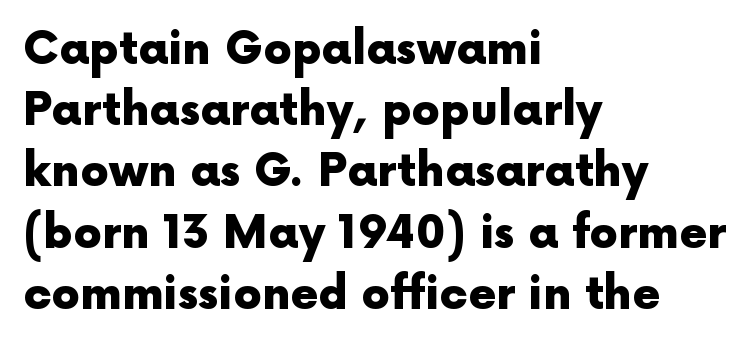
The image shows 45 px heavy sans-serif type, upright; set left-aligned, normal line spacing (1.36x), normal letter spacing, not underlined; a medium x-height.
